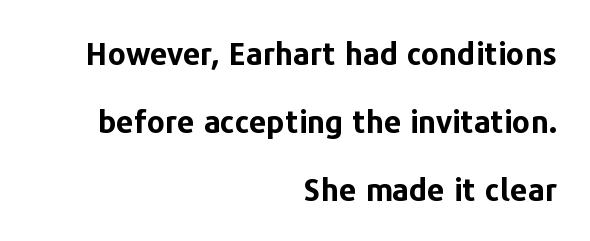
Classification — sans serif. The glyphs are unaccompanied by any horizontal stroke below them. Inter-character spacing is left at the font's built-in metrics. Short and long lines alike share a common ending point at right. If you measured baseline to baseline, you'd find a long distance. Its strokes are broad and dark, the hallmark of bold type.
